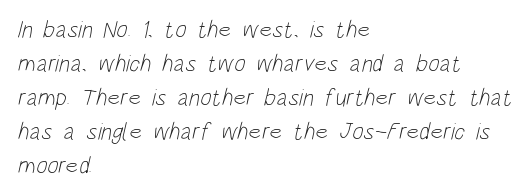
{"bold": "no", "underline": "no", "align": "left", "line_spacing": "normal", "line_spacing_ratio": 1.42, "letter_spacing": "normal", "letter_spacing_em": 0.0, "glyph_px": 24}
